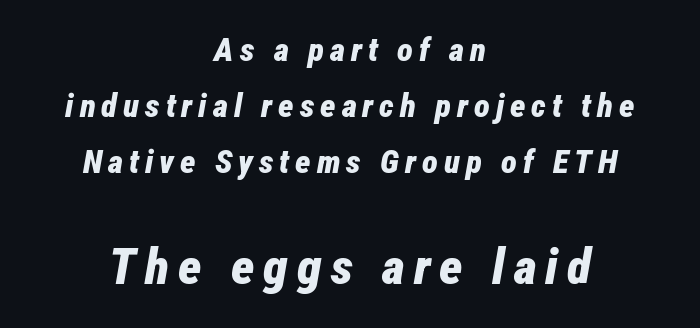
Q: Is the text bold? A: Yes.
Q: Is the text italic (slanted)? A: Yes, it leans right by about 12 degrees.
Q: Is the text underlined? A: No.
Q: How is the paragraph aligned? A: Centered.
Q: Is the spacing between lines tight, normal or loose? A: Normal.
Q: Which block of text is set in a larger size, the first (top) or the second (bottom)? A: The second (bottom) one.
Q: Width (condensed, normal, or wide)? A: Condensed.
Q: Stroke contrast? A: Low.
Q: x-height? A: Medium.
Q: Monospaced? A: No.
